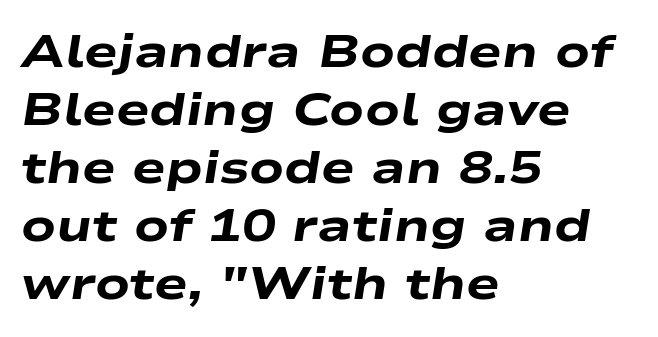
Q: Is the text bold? A: Yes.
Q: Is the text italic (slanted)? A: Yes, it leans right by about 9 degrees.
Q: Is the text underlined? A: No.
Q: How is the paragraph aligned? A: Left-aligned.
Q: Is the spacing between letters normal or unusually wide? A: Normal.
Q: Is the spacing between lines tight, normal or loose? A: Normal.
Q: Width (condensed, normal, or wide)? A: Wide.
Q: Stroke contrast? A: Low.
Q: x-height? A: Medium.
Q: Monospaced? A: No.
